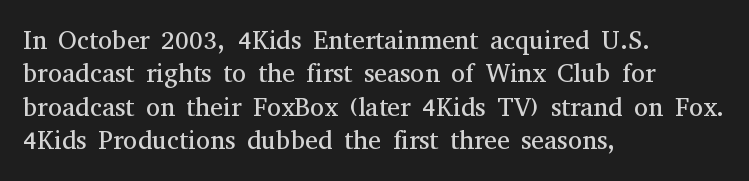
Compared with typical paragraphs, the rows here are spaced about the same. The letters stand straight up with perfectly vertical stems. Short and long lines alike share a common starting point at left. Is the stroke heavy? The answer is a plain regular-or-lighter. In terms of letterspacing, this is plain default setting. Just letters on the line, the space beneath them empty.
